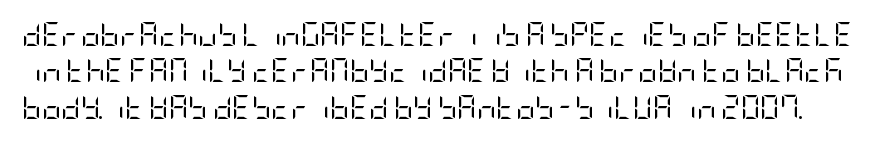
The image shows 24 px text type, upright; set normal line spacing (1.52x), normal letter spacing, not underlined.
